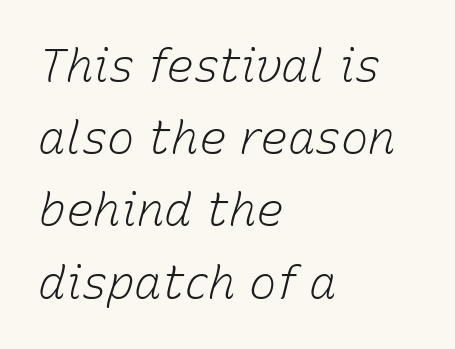
Q: Is the text bold? A: No.
Q: Is the text italic (slanted)? A: Yes, it leans right by about 15 degrees.
Q: Is the text underlined? A: No.
Q: How is the paragraph aligned? A: Left-aligned.
Q: Is the spacing between letters normal or unusually wide? A: Normal.
Q: Is the spacing between lines tight, normal or loose? A: Normal.
Q: Width (condensed, normal, or wide)? A: Normal.
Q: Stroke contrast? A: Low.
Q: x-height? A: Medium.
Q: Monospaced? A: No.
